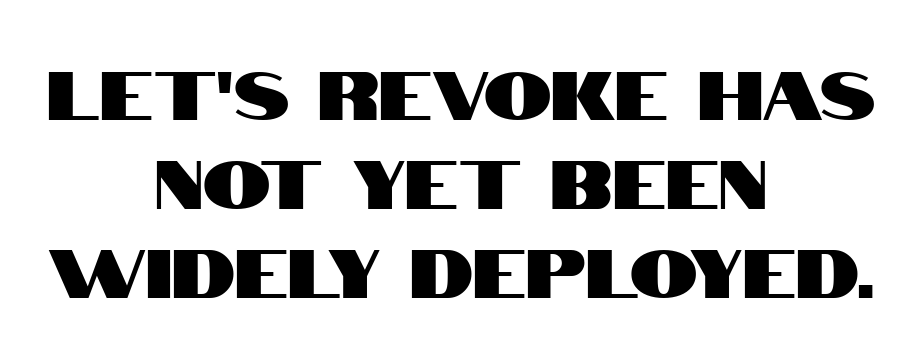
The image shows 68 px condensed sans-serif type, upright; set centered, normal line spacing (1.31x), normal letter spacing, not underlined; high stroke contrast and a large x-height.
